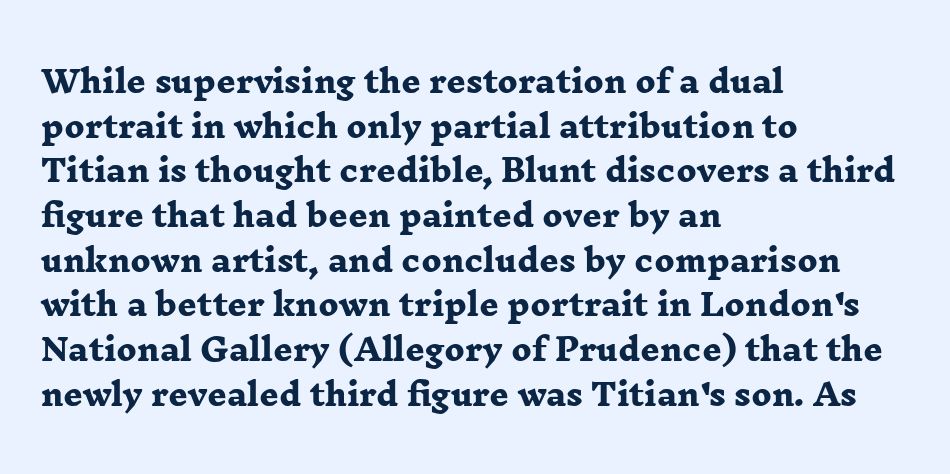
The image shows 30 px heavy, wide serif type; set left-aligned, normal line spacing (1.49x), normal letter spacing, not underlined; low stroke contrast and a medium x-height.
